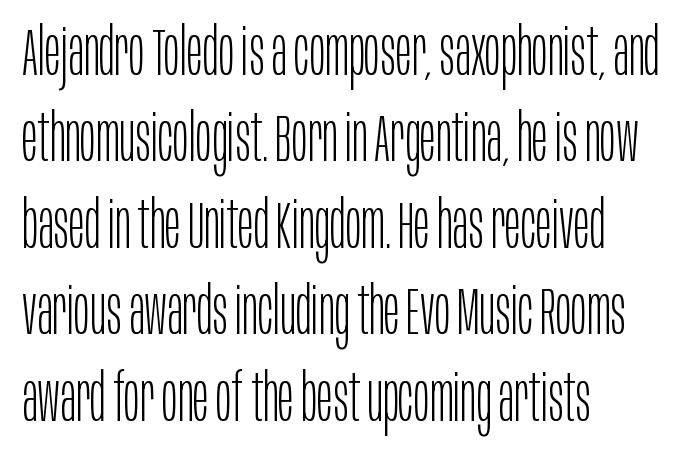
Q: Is the text bold? A: No.
Q: Is the text italic (slanted)? A: No, it is upright.
Q: Is the typeface a serif or a sans-serif typeface? A: Sans-serif.
Q: Is the text underlined? A: No.
Q: How is the paragraph aligned? A: Left-aligned.
Q: Is the spacing between letters normal or unusually wide? A: Normal.
Q: Is the spacing between lines tight, normal or loose? A: Normal.
Q: Width (condensed, normal, or wide)? A: Condensed.
Q: Stroke contrast? A: Low.
Q: x-height? A: Large.
Q: Monospaced? A: No.
